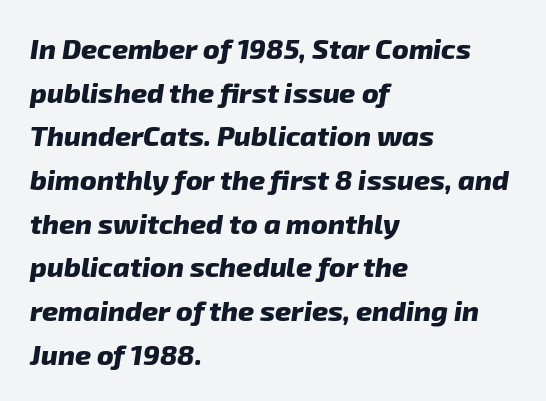
Default kerning and tracking; the words read as compact shapes. Varying glyph widths throughout — classic text-font behaviour. Short and long lines alike share a common starting point at left. The glyphs have the mass of a bold cut. Check where the strokes stop: nothing finishes them off — pure sans. The area under the type is left untouched.
